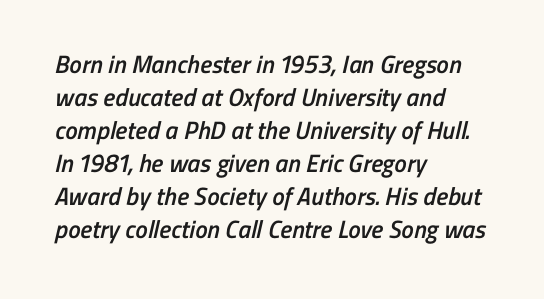
The space beneath each line is pristine and unruled. Weight: semibold (demi). If you drew a ruler down the left edge, every line would touch it. Horizontal bands of white between lines are of average thickness.
